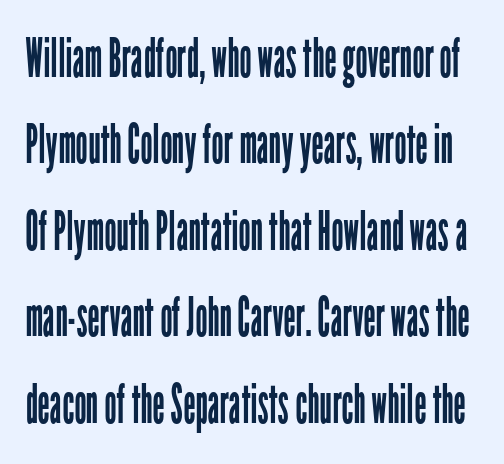
The face used here is a sans, in the tradition of grotesques and geometrics. Check under the words: just untouched page. A quiet, ordinary-to-light weight characterises the typeface. This is the regular roman posture of the typeface. Proportional: the letters do not fall into vertical columns.
